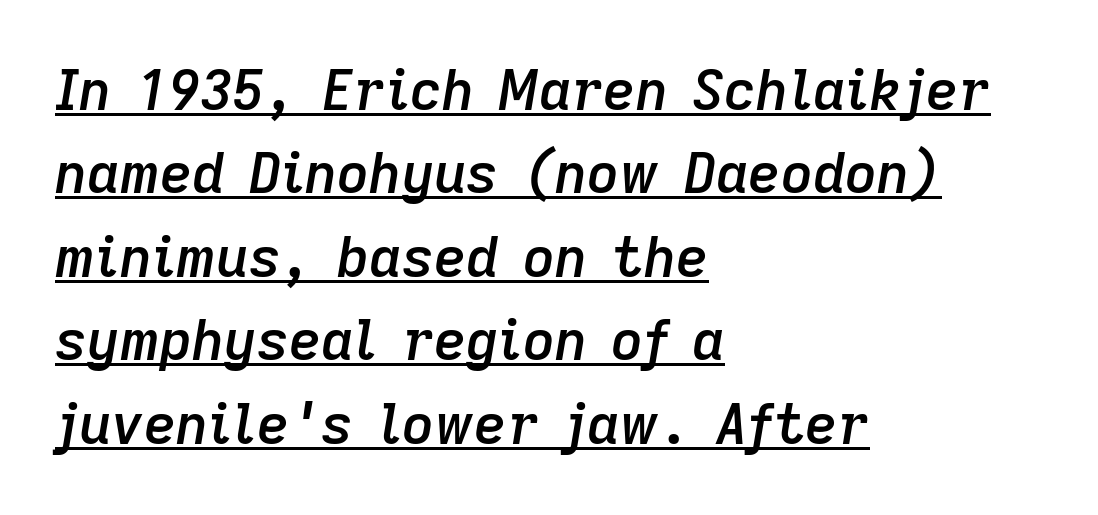
Compared with typical paragraphs, the rows here are spaced about the same. Note the varied advance widths — an 'i' is clearly narrower than an 'm'. Weight: semibold (demi). Notice how a bar underscores the lettering throughout.
